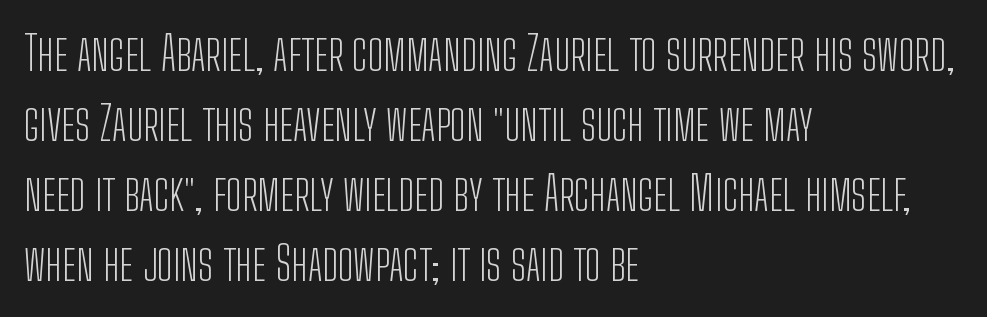
{"serif": "no", "italic": "no", "bold": "no", "weight": "light", "width": "condensed", "stroke_contrast": "low", "x_height": "medium", "monospaced": "no", "underline": "no", "align": "left", "line_spacing": "normal", "line_spacing_ratio": 1.49, "letter_spacing": "normal", "letter_spacing_em": 0.0, "glyph_px": 47}
